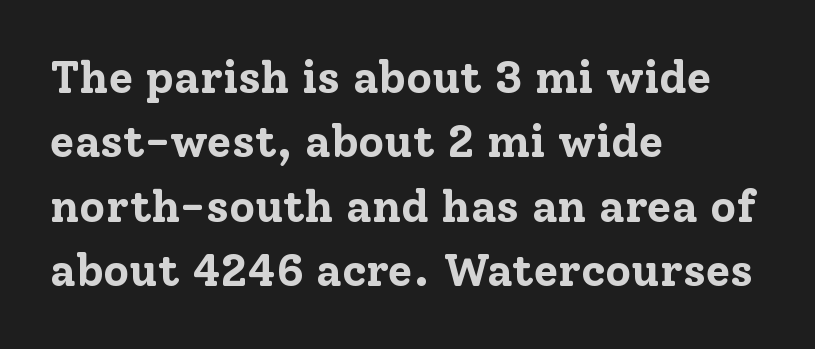
Q: Is the text bold? A: Yes.
Q: Is the text italic (slanted)? A: No, it is upright.
Q: Is the typeface a serif or a sans-serif typeface? A: Serif.
Q: Is the text underlined? A: No.
Q: How is the paragraph aligned? A: Left-aligned.
Q: Is the spacing between letters normal or unusually wide? A: Normal.
Q: Is the spacing between lines tight, normal or loose? A: Normal.
Q: Width (condensed, normal, or wide)? A: Normal.
Q: Stroke contrast? A: Low.
Q: x-height? A: Medium.
Q: Monospaced? A: No.
